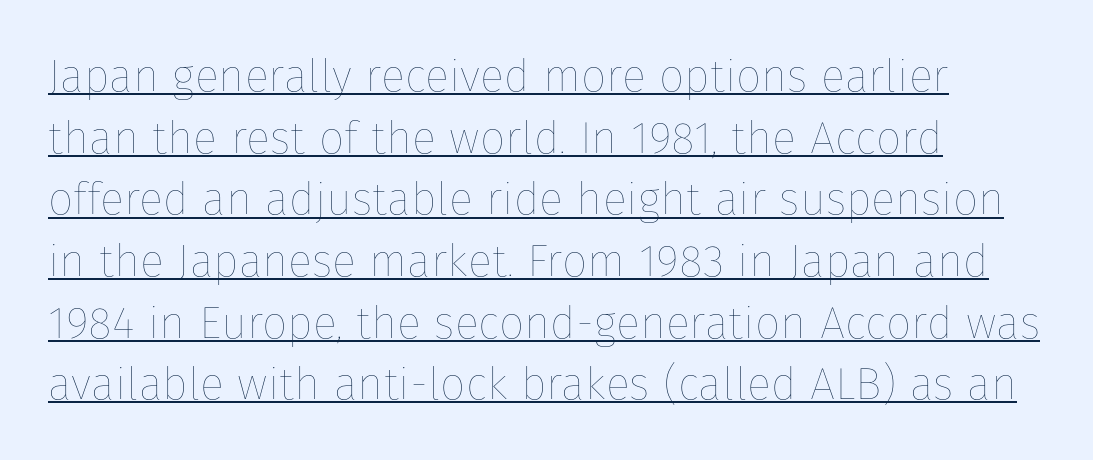
Quick note: underline on. Each new line begins a customary step beneath the previous one. The rendering uses natural spacing where letterforms have individual widths. What stands out about the letter spacing? Nothing — it is the standard amount.
